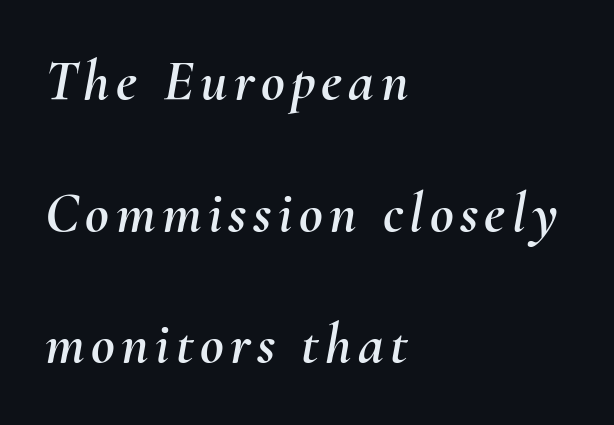
Q: Is the text italic (slanted)? A: Yes, it leans right by about 10 degrees.
Q: Is the text underlined? A: No.
Q: How is the paragraph aligned? A: Left-aligned.
Q: Is the spacing between lines tight, normal or loose? A: Loose.
Q: Width (condensed, normal, or wide)? A: Normal.
Q: Stroke contrast? A: Medium.
Q: x-height? A: Small.
Q: Monospaced? A: No.
